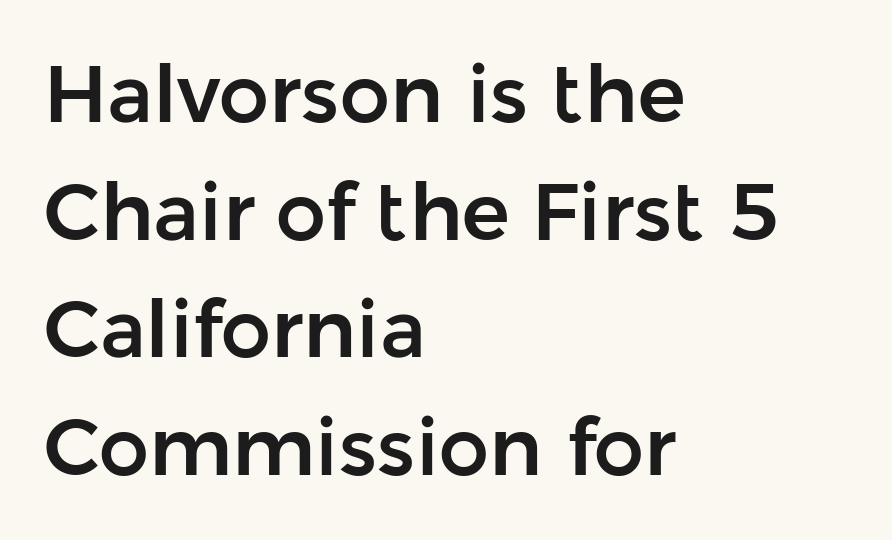
{"serif": "no", "italic": "no", "width": "normal", "stroke_contrast": "low", "x_height": "medium", "monospaced": "no", "underline": "no", "align": "left", "line_spacing": "normal", "line_spacing_ratio": 1.47, "letter_spacing": "normal", "letter_spacing_em": 0.0, "glyph_px": 80}
